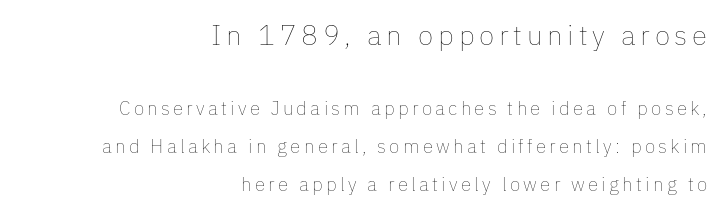
{"italic": "no", "bold": "no", "weight": "thin", "width": "normal", "stroke_contrast": "low", "x_height": "medium", "monospaced": "no", "underline": "no", "align": "right", "line_spacing": "loose", "line_spacing_ratio": 2.01, "larger_block": "first", "size_ratio": 1.47, "glyph_px": 28}
